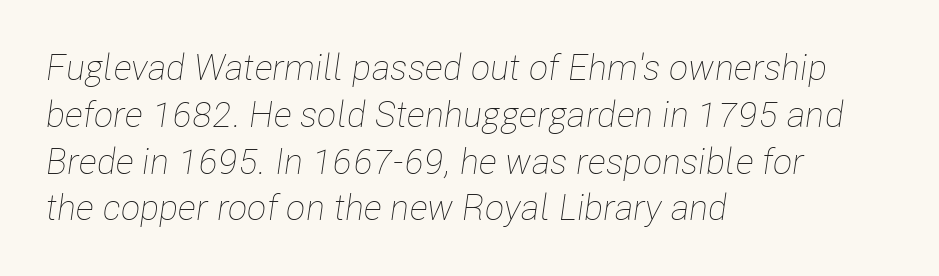
Bold? No — there's no thickening of the strokes. Which margin do the lines hug? The left one — the right edge is uneven. Observe the lean: these are italic letterforms. This sample has the flowing, uneven cadence of proportional lettering.
